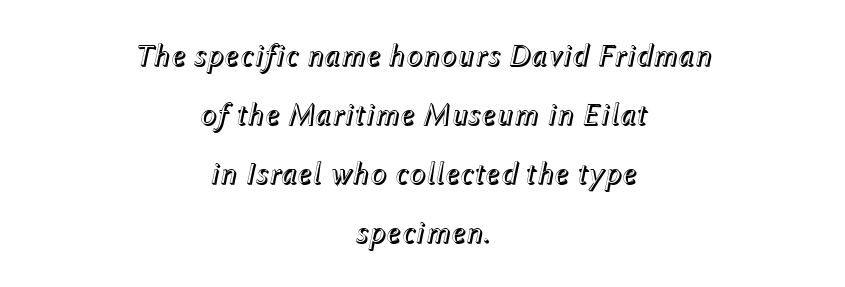
{"italic": "yes", "lean": "right", "slant_degrees": 12, "width": "normal", "x_height": "medium", "monospaced": "no", "underline": "no", "align": "center", "line_spacing": "loose", "line_spacing_ratio": 1.9, "letter_spacing": "normal", "letter_spacing_em": 0.0, "glyph_px": 31}
